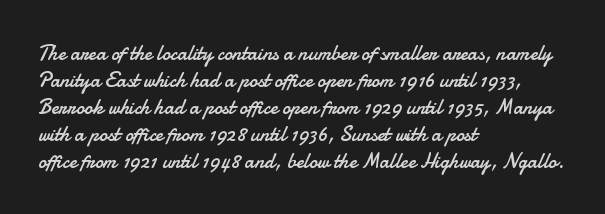
These lines keep a tight, regular rhythm from letter to letter. The rows are spaced the way most documents space them. Nothing heavy about these letters — not bold at all. Check under the words: just untouched page. All the whitespace from short lines collects on the right.
